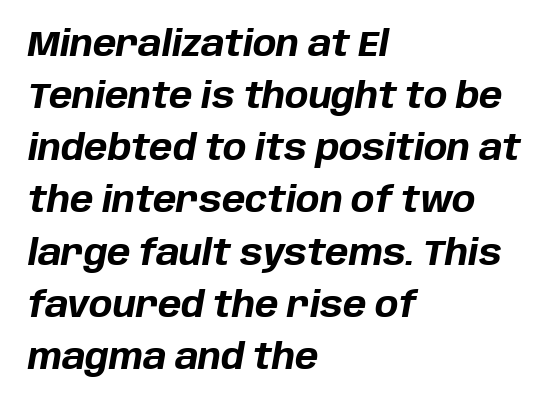
Q: Is the text bold? A: Yes.
Q: Is the text italic (slanted)? A: Yes, it leans right by about 10 degrees.
Q: Is the text underlined? A: No.
Q: How is the paragraph aligned? A: Left-aligned.
Q: Is the spacing between letters normal or unusually wide? A: Normal.
Q: Is the spacing between lines tight, normal or loose? A: Normal.
Q: Width (condensed, normal, or wide)? A: Normal.
Q: Stroke contrast? A: Low.
Q: x-height? A: Large.
Q: Monospaced? A: No.
